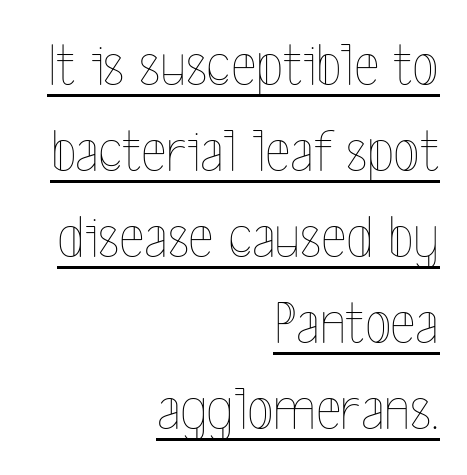
{"italic": "no", "bold": "no", "weight": "thin", "width": "condensed", "x_height": "medium", "monospaced": "no", "underline": "yes", "align": "right", "line_spacing": "normal", "line_spacing_ratio": 1.41, "letter_spacing": "normal", "letter_spacing_em": 0.0, "glyph_px": 61}
